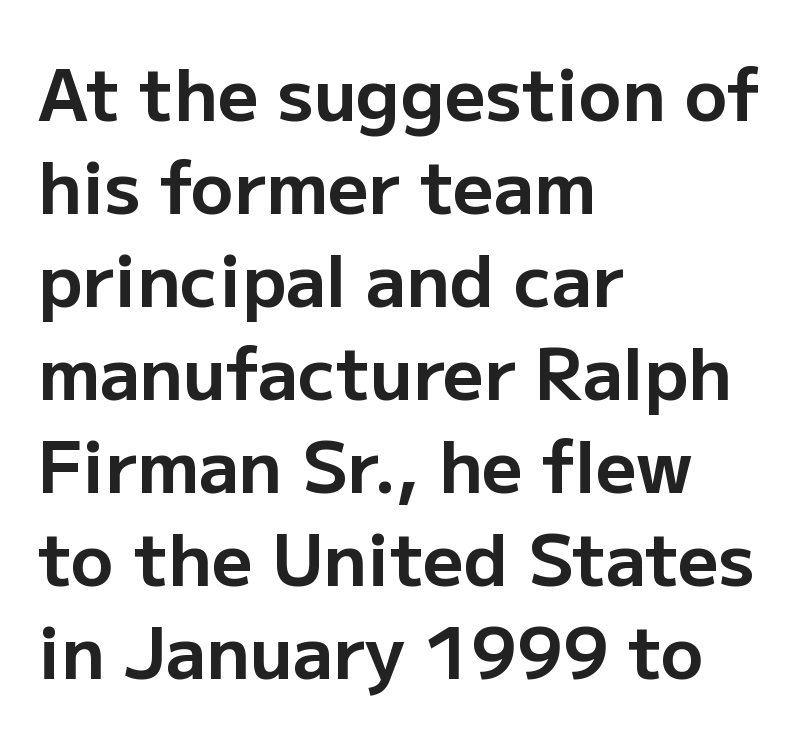
{"serif": "no", "italic": "no", "bold": "yes", "weight": "bold", "width": "normal", "stroke_contrast": "low", "x_height": "medium", "monospaced": "no", "underline": "no", "align": "left", "line_spacing": "normal", "line_spacing_ratio": 1.31, "letter_spacing": "normal", "letter_spacing_em": 0.0, "glyph_px": 71}
